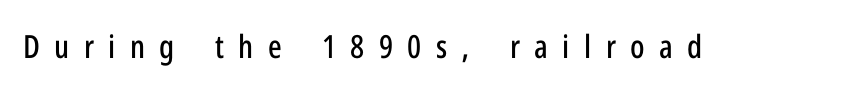
{"serif": "no", "italic": "no", "width": "condensed", "stroke_contrast": "low", "x_height": "medium", "monospaced": "no", "underline": "no", "letter_spacing": "wide", "letter_spacing_em": 0.45, "glyph_px": 32}
